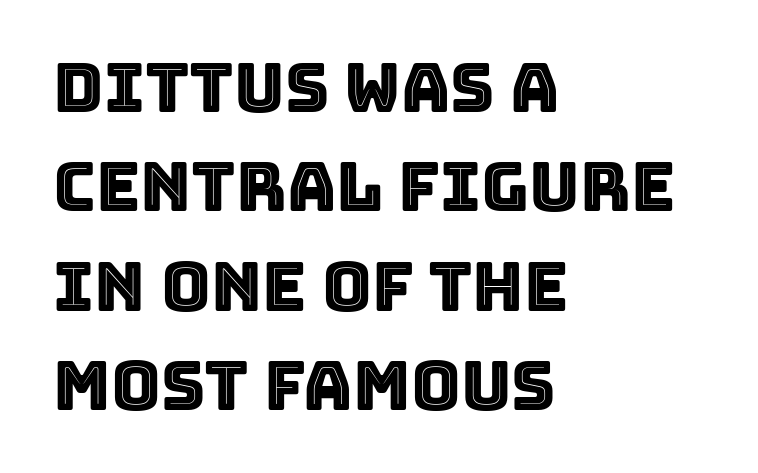
Does the copy run flush right? No — it runs flush left. Each word holds together tightly as a unit, with standard inter-letter gaps. No italicization has been applied; the sample stays upright. Underlining? Definitely not there.
